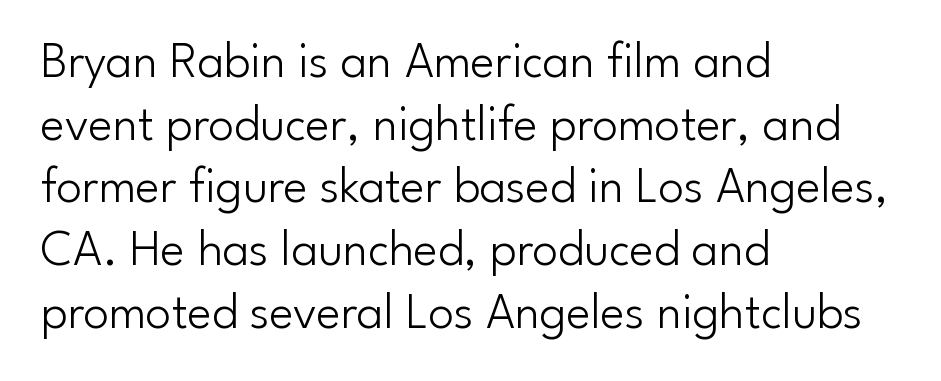
Posture: straight, roman, zero tilt. The passage shown is typed in a proportional face where columns would drift. Lines of text with bare space underneath. Caption: face not bold, strokes unweighted. This sample uses a sans-serif face.
